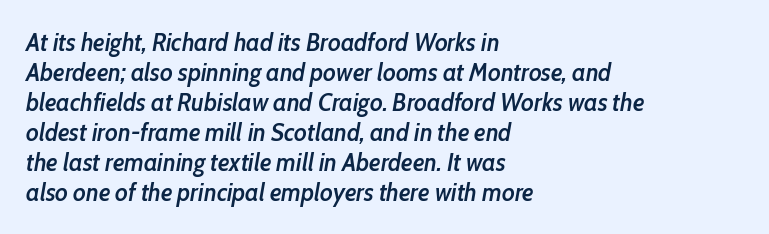
The image shows 25 px text type, italic (leaning right); set left-aligned, line spacing 1.2x, normal letter spacing, not underlined.
